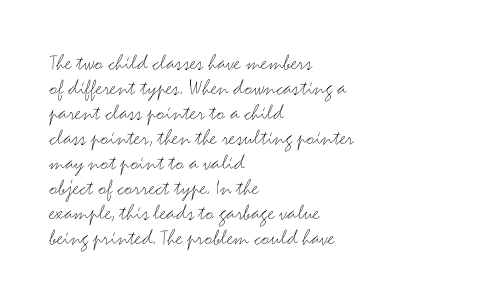
The image shows 23 px text type; set left-aligned, tight line spacing (1.09x), normal letter spacing, not underlined.
